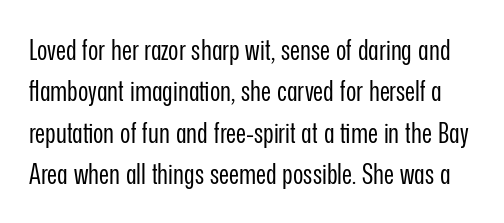
The rendering uses a moderate line-height, typical for paragraphs. Serifs: no, the terminals of the letterforms are clean. Characters follow at the spacing the type designer built in. Think of a printed novel: that variable character pitch is what you see here. Plain, unruled lines of type.
